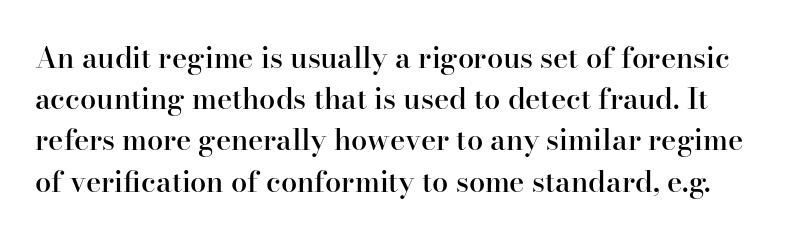
The image shows 29 px semibold serif type, upright; set normal line spacing (1.42x), normal letter spacing, not underlined; high stroke contrast and a small x-height.
